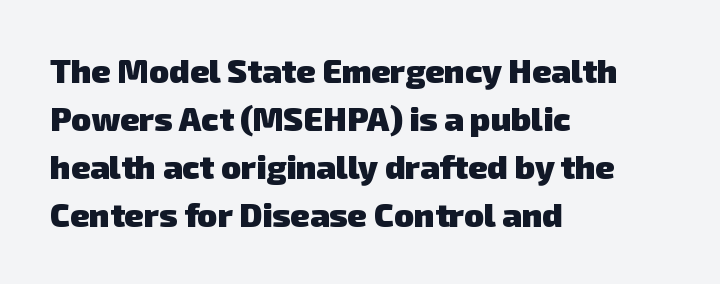
The image shows 33 px heavy sans-serif type; set left-aligned, normal line spacing (1.45x), normal letter spacing, not underlined; low stroke contrast and a medium x-height.
